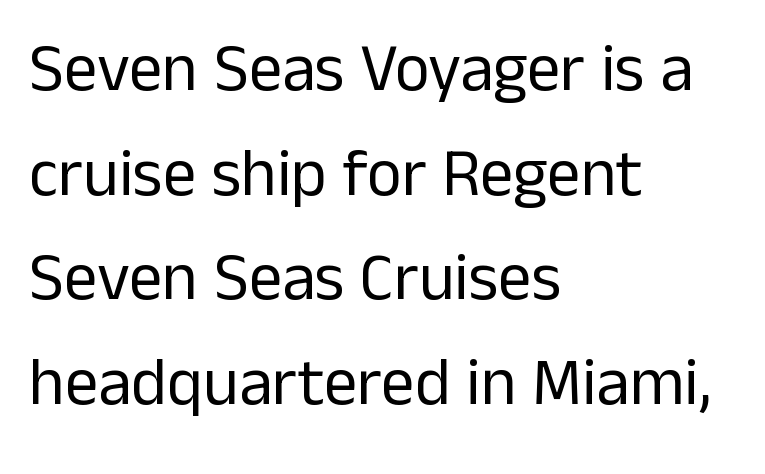
The glyphs are unaccompanied by any horizontal stroke below them. A student would call this left alignment; a typographer would say flush left, rag right. A typesetter would call this leading conventional body-copy spacing. Nothing sits at the stroke ends, so this counts as sans-serif. The type is set solid horizontally, with unmodified tracking.
